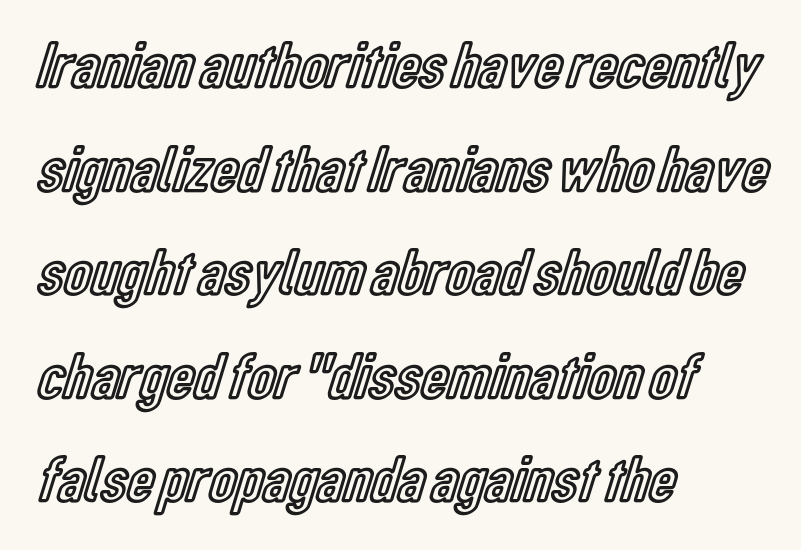
The image shows 66 px condensed type; set left-aligned, normal line spacing (1.57x), normal letter spacing, not underlined; a medium x-height.
